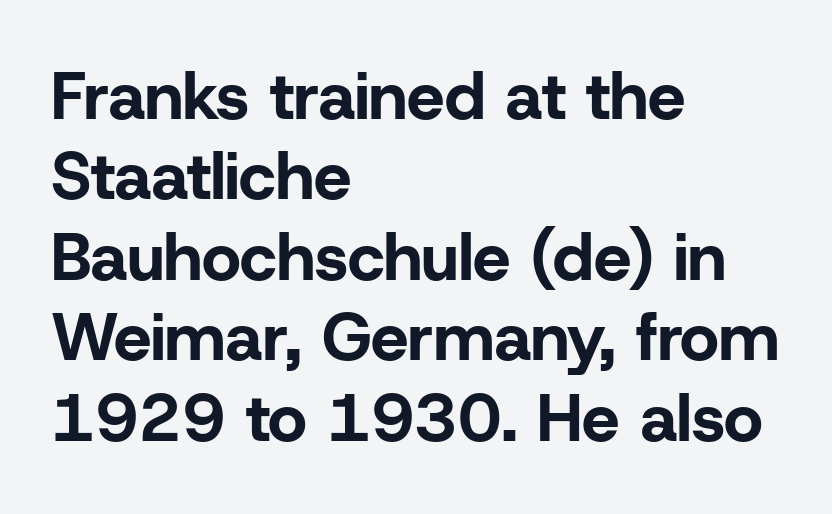
The image shows 67 px bold sans-serif type, upright; set left-aligned, line spacing 1.2x, normal letter spacing, not underlined; low stroke contrast and a medium x-height.
